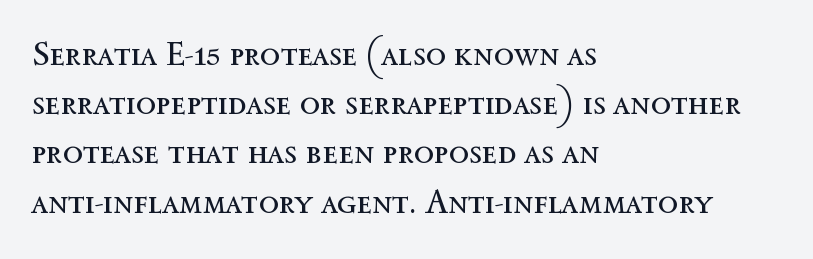
The image shows 33 px regular-weight type, upright; set left-aligned, normal line spacing (1.49x), normal letter spacing, not underlined; a medium x-height.
